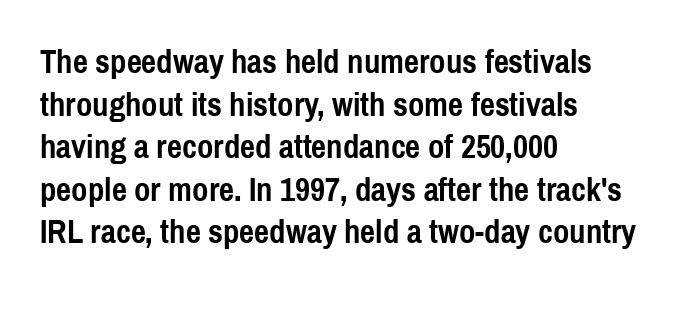
The image shows 33 px semibold, condensed sans-serif type, upright; set left-aligned, normal line spacing (1.29x), normal letter spacing, not underlined; a medium x-height.
